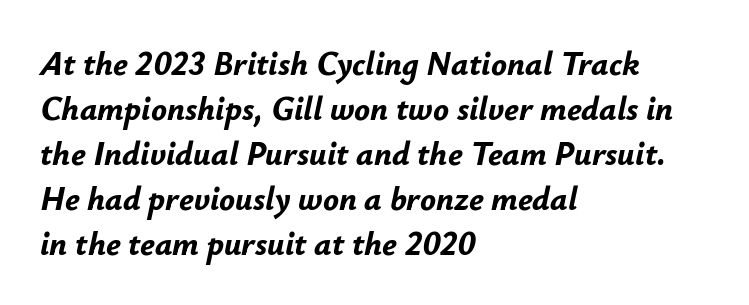
The image shows 33 px bold type, italic (leaning right); set left-aligned, normal line spacing (1.36x), normal letter spacing, not underlined; low stroke contrast and a small x-height.
